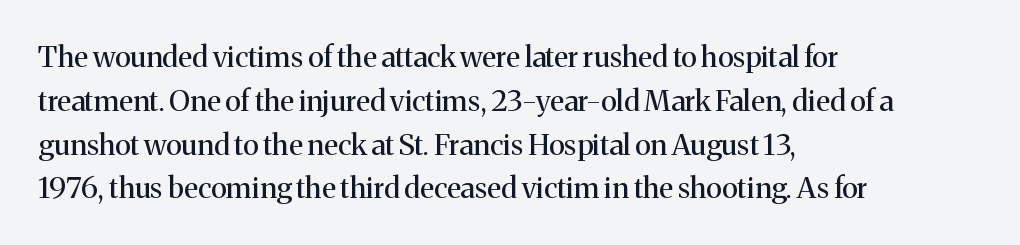
Weight class: somewhere from thin through regular. The setting favours the left margin, as ordinary paragraphs usually do. Words float on clear page, feet unadorned. The letters advance in unequal steps, a hallmark of proportional type. The horizontal fit of the characters is conventional and even. The face used here is seriffed, in the tradition of book romans.
